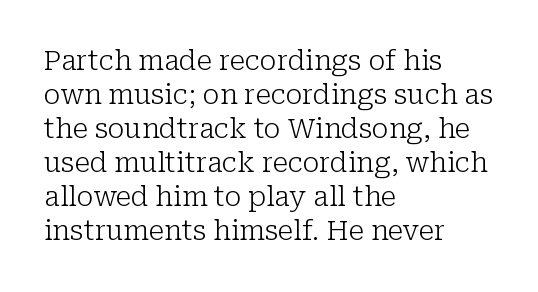
Q: Is the text bold? A: No.
Q: Is the text italic (slanted)? A: No, it is upright.
Q: Is the text underlined? A: No.
Q: How is the paragraph aligned? A: Left-aligned.
Q: Is the spacing between letters normal or unusually wide? A: Normal.
Q: Is the spacing between lines tight, normal or loose? A: Normal.
